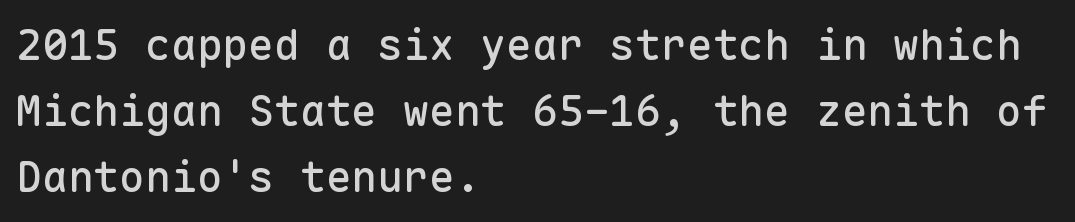
{"serif": "no", "italic": "no", "width": "normal", "stroke_contrast": "low", "x_height": "medium", "monospaced": "yes", "underline": "no", "align": "left", "line_spacing": "normal", "line_spacing_ratio": 1.54, "letter_spacing": "normal", "letter_spacing_em": 0.0, "glyph_px": 43}
